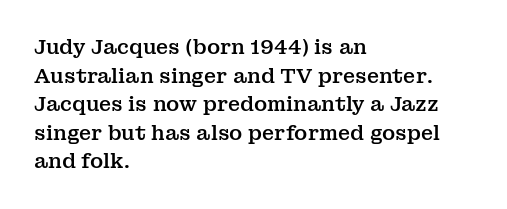
Q: Is the text italic (slanted)? A: No, it is upright.
Q: Is the text underlined? A: No.
Q: How is the paragraph aligned? A: Left-aligned.
Q: Is the spacing between letters normal or unusually wide? A: Normal.
Q: Is the spacing between lines tight, normal or loose? A: Normal.
